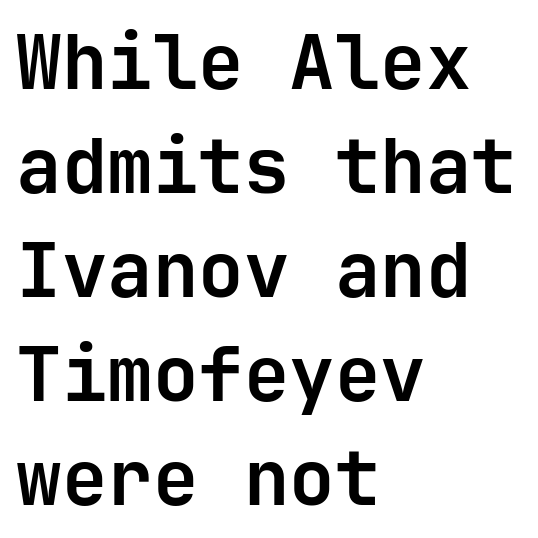
The image shows 76 px semibold sans-serif type, upright; set left-aligned, normal line spacing (1.37x), normal letter spacing, not underlined; low stroke contrast and a medium x-height.
